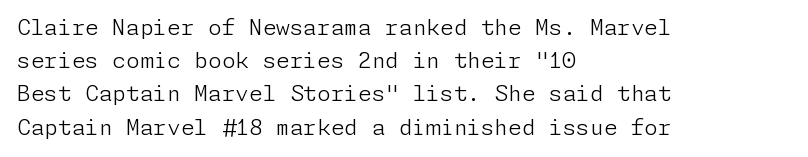
Q: Is the text bold? A: No.
Q: Is the text italic (slanted)? A: No, it is upright.
Q: Is the text underlined? A: No.
Q: How is the paragraph aligned? A: Left-aligned.
Q: Is the spacing between letters normal or unusually wide? A: Normal.
Q: Is the spacing between lines tight, normal or loose? A: Normal.
